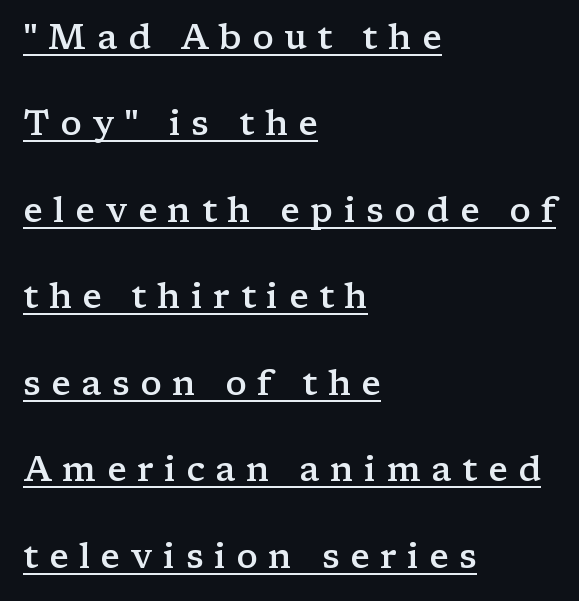
Notice how a bar underscores the lettering throughout. Do the characters align in a grid? No, the font is proportional. Observe the wide spacing: letters keep a clear distance from each other. Is there any slant? The stems are plumb.
